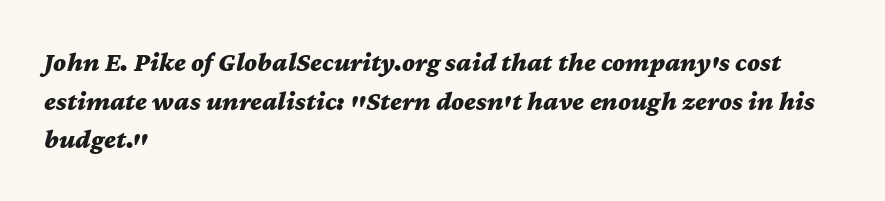
Q: Is the text bold? A: Yes.
Q: Is the text italic (slanted)? A: Yes, it leans right by about 12 degrees.
Q: Is the text underlined? A: No.
Q: How is the paragraph aligned? A: Left-aligned.
Q: Is the spacing between letters normal or unusually wide? A: Normal.
Q: Is the spacing between lines tight, normal or loose? A: Normal.
